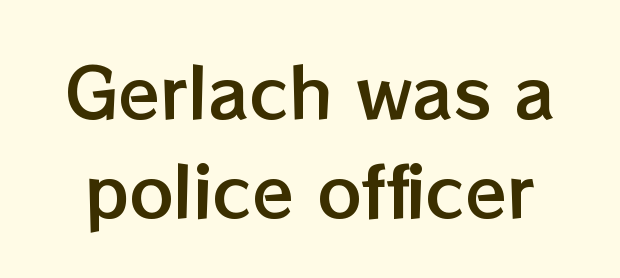
The image shows 68 px text type, upright; set normal line spacing (1.45x), normal letter spacing, not underlined; low stroke contrast and a medium x-height.
